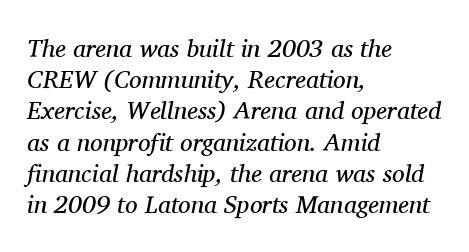
Tracking value appears to be zero — textbook default spacing. Quick note: underline off. The passage shown stacks its lines at a standard gap. The font's italic variant was chosen for this text. The text block is weighted toward the left margin, trailing off unevenly rightward. Each stroke keeps to a modest, everyday thickness or less.
